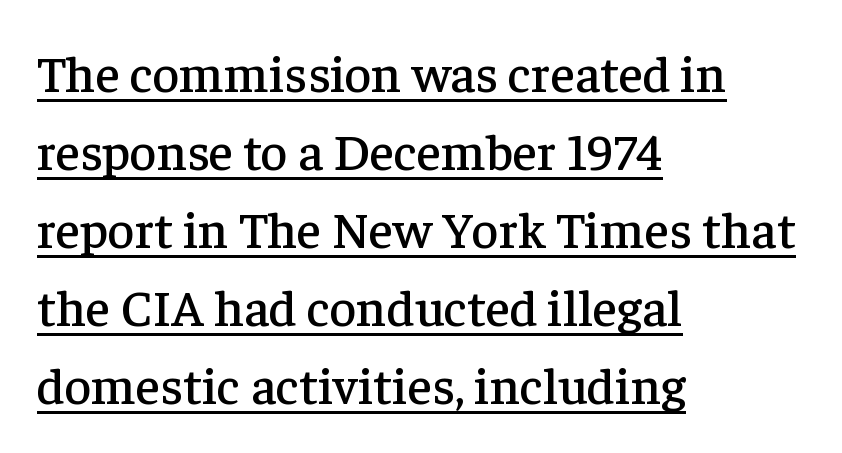
Q: Is the text italic (slanted)? A: No, it is upright.
Q: Is the typeface a serif or a sans-serif typeface? A: Serif.
Q: Is the text underlined? A: Yes.
Q: How is the paragraph aligned? A: Left-aligned.
Q: Is the spacing between letters normal or unusually wide? A: Normal.
Q: Is the spacing between lines tight, normal or loose? A: Normal.
Q: Width (condensed, normal, or wide)? A: Normal.
Q: Stroke contrast? A: Low.
Q: x-height? A: Medium.
Q: Monospaced? A: No.
